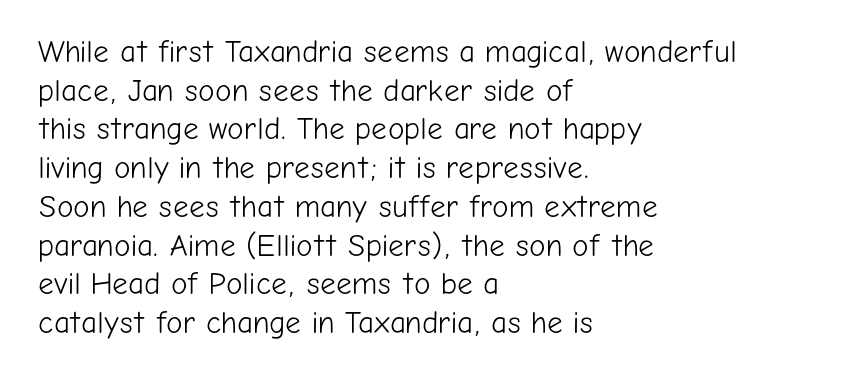
{"serif": "no", "italic": "no", "bold": "no", "weight": "light", "width": "normal", "stroke_contrast": "low", "x_height": "medium", "monospaced": "no", "underline": "no", "align": "left", "line_spacing": "normal", "line_spacing_ratio": 1.25, "letter_spacing": "normal", "letter_spacing_em": 0.0, "glyph_px": 31}
